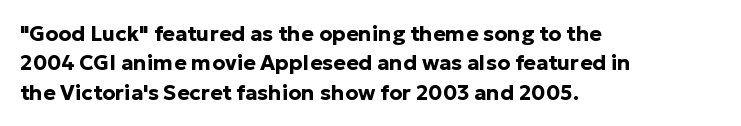
The image shows 21 px bold type, upright; set left-aligned, normal line spacing (1.4x), normal letter spacing, not underlined.
